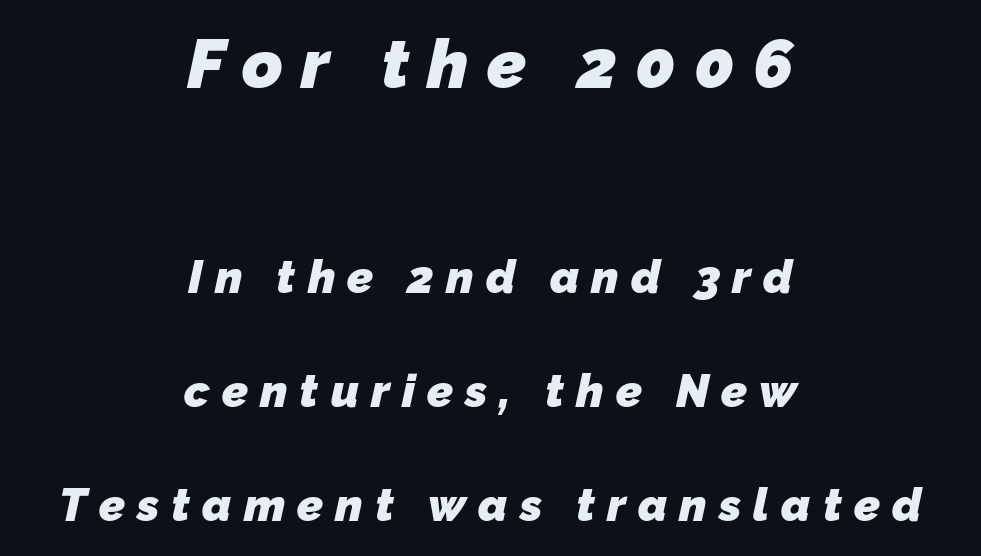
The image shows 69 px heavy sans-serif type; set centered, loose line spacing (2.48x), unusually wide letter spacing (+0.26 em), not underlined; the first (top) block is 1.5x larger; low stroke contrast and a medium x-height.
